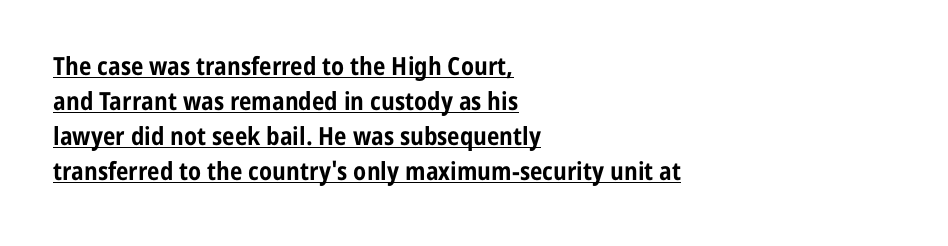
Q: Is the text bold? A: Yes.
Q: Is the text italic (slanted)? A: No, it is upright.
Q: Is the text underlined? A: Yes.
Q: How is the paragraph aligned? A: Left-aligned.
Q: Is the spacing between letters normal or unusually wide? A: Normal.
Q: Is the spacing between lines tight, normal or loose? A: Normal.
